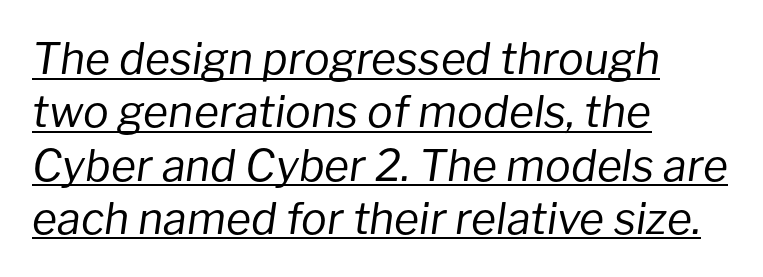
Q: Is the text bold? A: No.
Q: Is the text italic (slanted)? A: Yes, it leans right by about 8 degrees.
Q: Is the text underlined? A: Yes.
Q: How is the paragraph aligned? A: Left-aligned.
Q: Is the spacing between letters normal or unusually wide? A: Normal.
Q: Width (condensed, normal, or wide)? A: Normal.
Q: Stroke contrast? A: Low.
Q: x-height? A: Medium.
Q: Monospaced? A: No.
